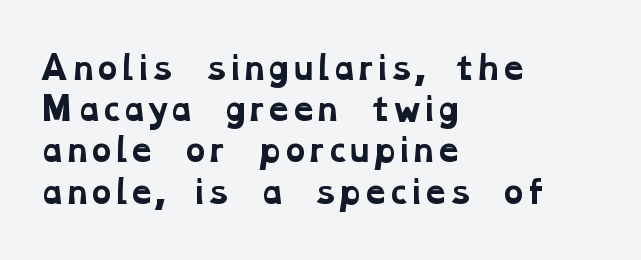
No extra tracking has been applied to these lines. The leading is moderate, giving the passage an even texture. The strokes are fattened all the way to bold. Each row of text sits above clean, open space. The text was rendered using a seriffed face with decorative stroke endings.
